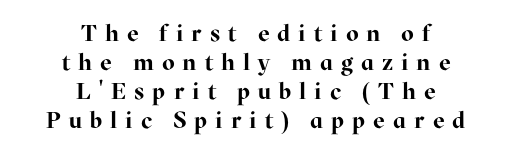
The image shows 23 px bold type, upright; set centered, normal line spacing (1.26x), unusually wide letter spacing (+0.35 em), not underlined.
